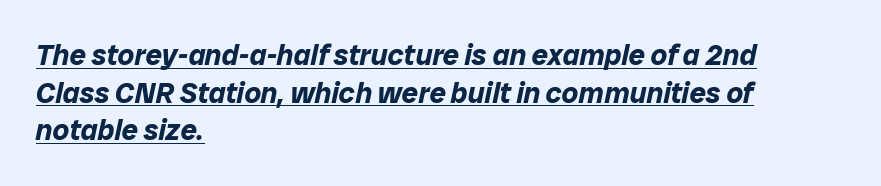
{"italic": "yes", "lean": "right", "slant_degrees": 12, "bold": "yes", "weight": "bold", "width": "normal", "stroke_contrast": "low", "x_height": "medium", "monospaced": "no", "underline": "yes", "align": "left", "line_spacing": "normal", "line_spacing_ratio": 1.3, "letter_spacing": "normal", "letter_spacing_em": 0.0, "glyph_px": 29}
